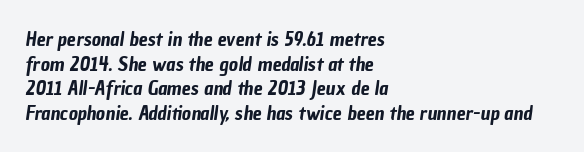
{"underline": "no", "align": "left", "line_spacing_ratio": 1.23, "letter_spacing": "normal", "letter_spacing_em": 0.0, "glyph_px": 20}
